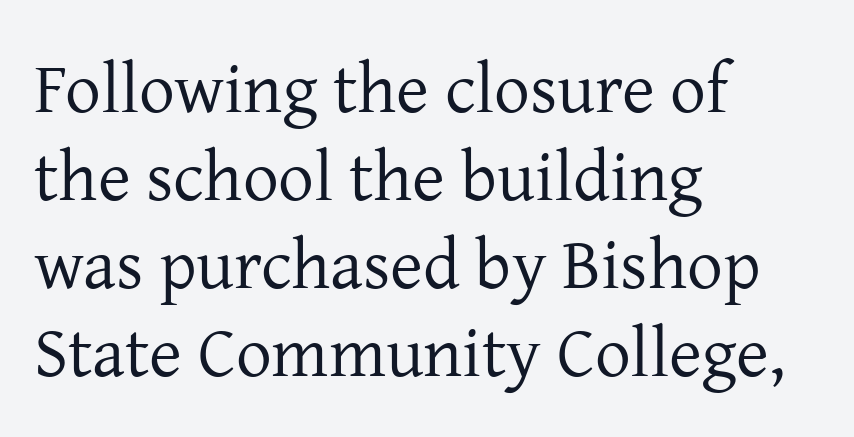
Look at the tracking — it's just the regular setting, nothing added. No extra ink here — the face is not bold. These lines are composed in type with serifs. Which margin do the lines hug? The left one — the right edge is uneven. This sample has the flowing, uneven cadence of proportional lettering.
